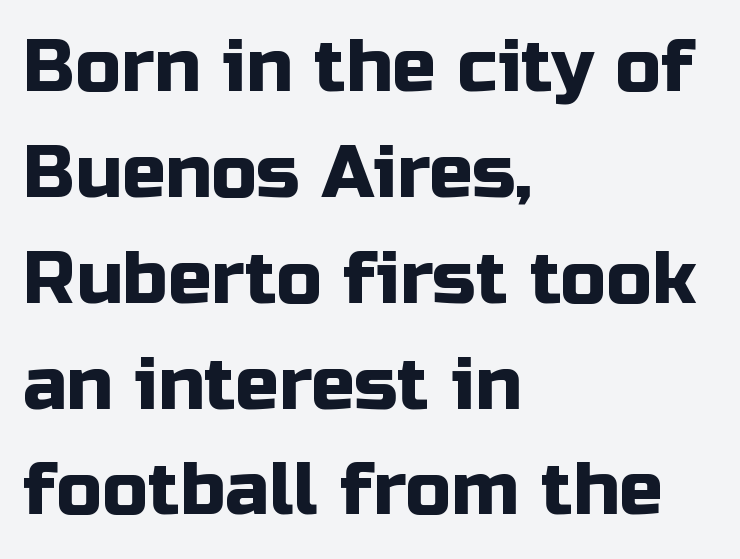
No word sits above an underline. Nobody touched the tracking dial on this one. Is the block centered? No — it sits flush against the left margin. Serifs: no, the terminals of the letterforms are clean. The letters advance in unequal steps, a hallmark of proportional type. If you drew a line through each stem, it would be perfectly vertical.
